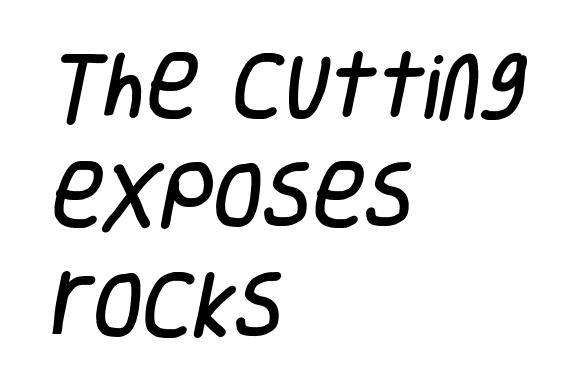
Nope, no serifs anywhere on these letters. Note the varied advance widths — an 'i' is clearly narrower than an 'm'. Letter spacing: default. Which margin do the lines hug? The left one — the right edge is uneven. The rendering uses a moderate line-height, typical for paragraphs. The string is rendered with underlining switched off.
